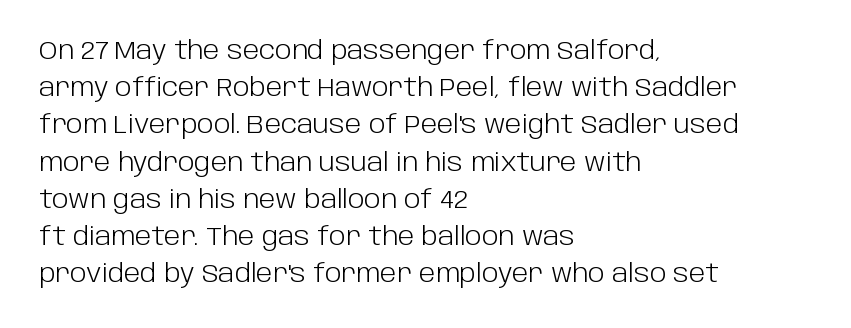
{"italic": "no", "bold": "no", "underline": "no", "align": "left", "line_spacing": "normal", "line_spacing_ratio": 1.49, "letter_spacing": "normal", "letter_spacing_em": 0.0, "glyph_px": 25}
